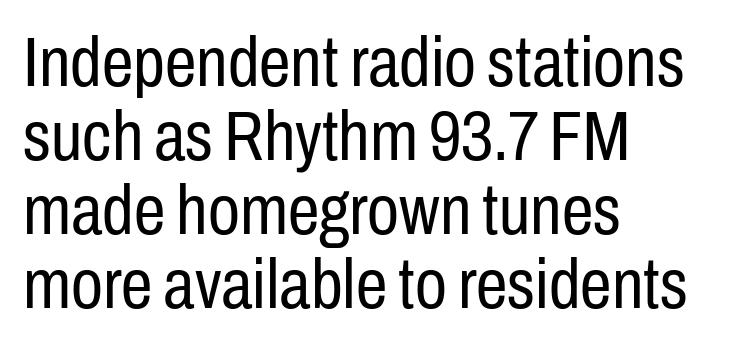
These lines huddle together more closely than default settings would place them. Heft: none added — not bold. Short note: letters normally spaced. Nope, no serifs anywhere on these letters. Posture: upright roman.
